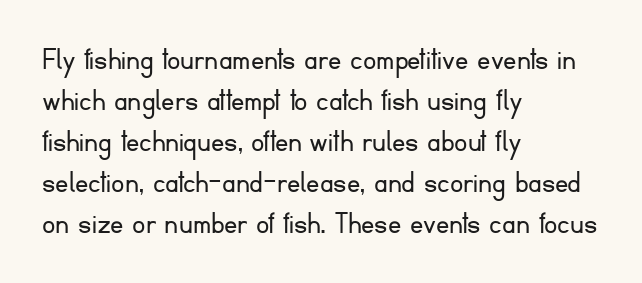
Words float on clear page, feet unadorned. Nope, not italic — everything's standing straight. No extra tracking has been applied to these lines. Weight: in the light-to-regular range.
